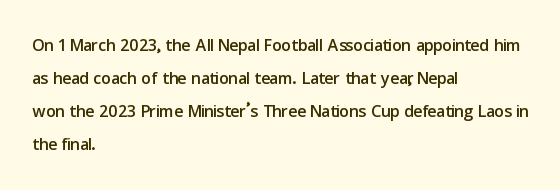
Q: Is the text italic (slanted)? A: No, it is upright.
Q: Is the text underlined? A: No.
Q: How is the paragraph aligned? A: Left-aligned.
Q: Is the spacing between letters normal or unusually wide? A: Normal.
Q: Is the spacing between lines tight, normal or loose? A: Normal.
